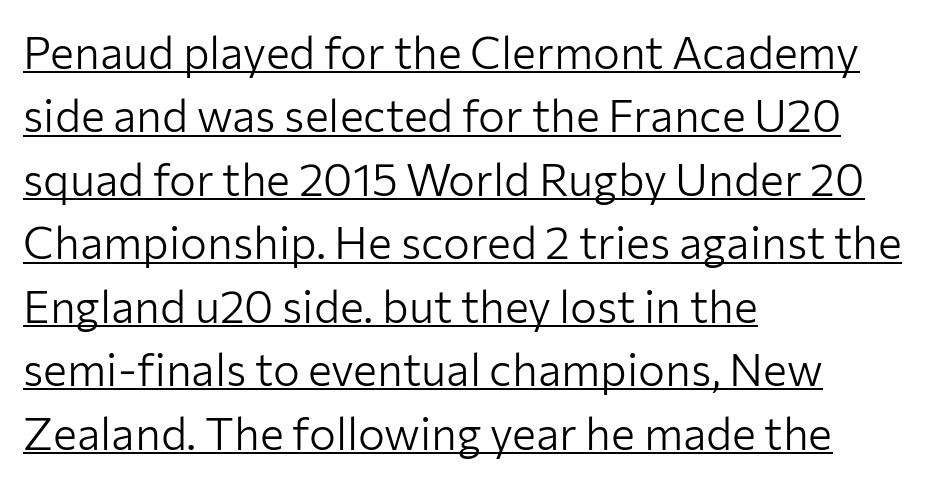
Q: Is the text bold? A: No.
Q: Is the text italic (slanted)? A: No, it is upright.
Q: Is the typeface a serif or a sans-serif typeface? A: Sans-serif.
Q: Is the text underlined? A: Yes.
Q: How is the paragraph aligned? A: Left-aligned.
Q: Is the spacing between letters normal or unusually wide? A: Normal.
Q: Is the spacing between lines tight, normal or loose? A: Normal.
Q: Width (condensed, normal, or wide)? A: Normal.
Q: Stroke contrast? A: Low.
Q: x-height? A: Medium.
Q: Monospaced? A: No.
